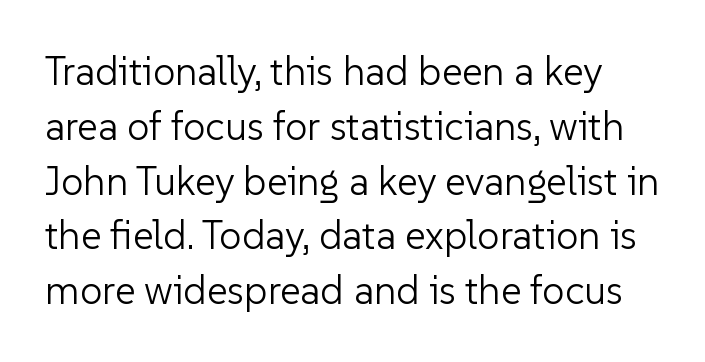
Q: Is the text bold? A: No.
Q: Is the text italic (slanted)? A: No, it is upright.
Q: Is the typeface a serif or a sans-serif typeface? A: Sans-serif.
Q: Is the text underlined? A: No.
Q: Is the spacing between letters normal or unusually wide? A: Normal.
Q: Is the spacing between lines tight, normal or loose? A: Normal.
Q: Width (condensed, normal, or wide)? A: Normal.
Q: Stroke contrast? A: Low.
Q: x-height? A: Medium.
Q: Monospaced? A: No.
